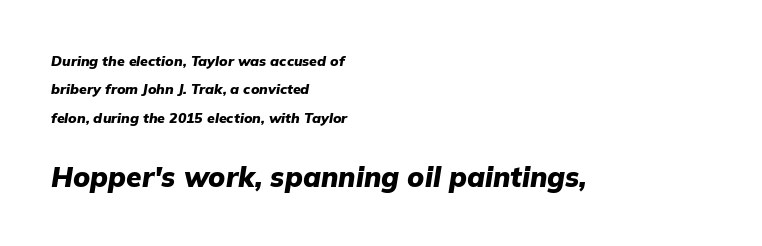
Q: Is the text bold? A: Yes.
Q: Is the text italic (slanted)? A: Yes, it leans right by about 9 degrees.
Q: Is the text underlined? A: No.
Q: How is the paragraph aligned? A: Left-aligned.
Q: Is the spacing between letters normal or unusually wide? A: Normal.
Q: Is the spacing between lines tight, normal or loose? A: Loose.
Q: Which block of text is set in a larger size, the first (top) or the second (bottom)? A: The second (bottom) one.
Q: Width (condensed, normal, or wide)? A: Normal.
Q: Stroke contrast? A: Low.
Q: x-height? A: Medium.
Q: Monospaced? A: No.
